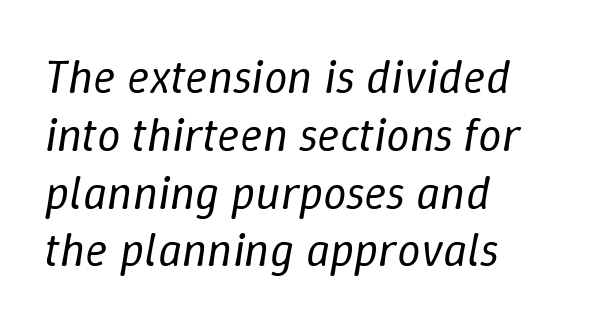
Each row of text sits above clean, open space. Where is the straight margin? On the left. Looking at the ascenders, they clearly lean. A typesetter would call this proportional, since set widths differ per character.
